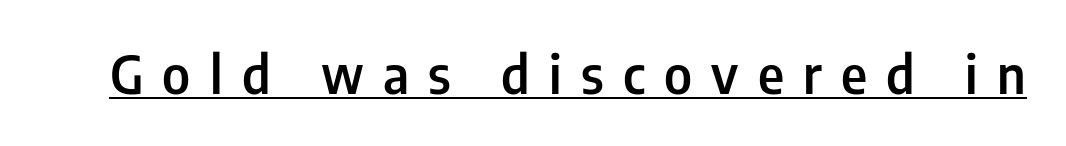
{"serif": "no", "italic": "no", "bold": "semi", "weight": "semibold", "width": "condensed", "stroke_contrast": "low", "x_height": "medium", "monospaced": "no", "underline": "yes", "letter_spacing": "wide", "letter_spacing_em": 0.37, "glyph_px": 52}
